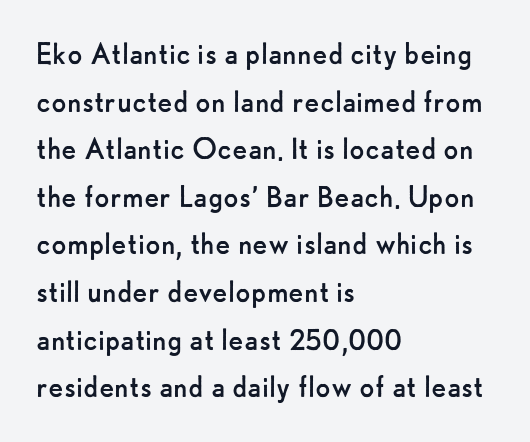
The foot of each line stays bare and open. Grotesque or geometric, the face here clearly has no serifs. Every stem runs plumb, perpendicular to the baseline. The ragged edge is on the right, which tells us the setting is flush left. Line spacing here is normal. Stroke thickness stays within the range of a standard reading face or lighter.
